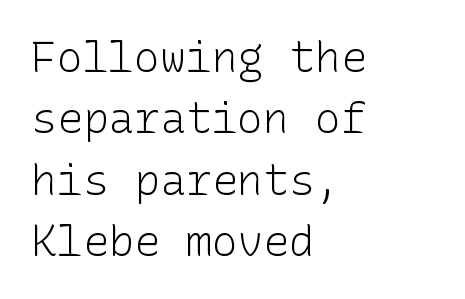
Q: Is the text bold? A: No.
Q: Is the text italic (slanted)? A: No, it is upright.
Q: Is the typeface a serif or a sans-serif typeface? A: Sans-serif.
Q: Is the text underlined? A: No.
Q: How is the paragraph aligned? A: Left-aligned.
Q: Is the spacing between letters normal or unusually wide? A: Normal.
Q: Is the spacing between lines tight, normal or loose? A: Normal.
Q: Width (condensed, normal, or wide)? A: Normal.
Q: Stroke contrast? A: Low.
Q: x-height? A: Medium.
